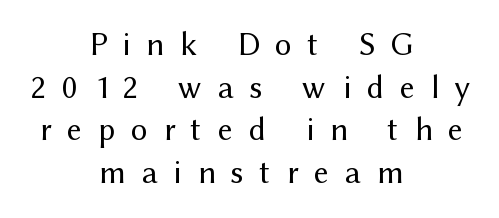
The image shows 33 px regular-weight sans-serif type, upright; set centered, normal line spacing (1.29x), unusually wide letter spacing (+0.48 em), not underlined; medium stroke contrast and a medium x-height.
